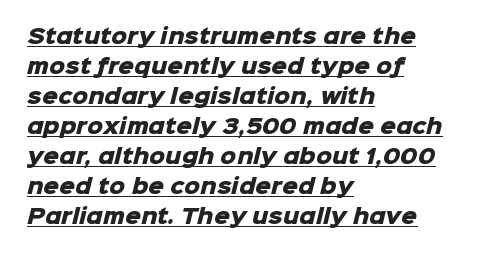
You can see a thin bar hugging the bottom of the glyphs. The passage shown stacks its lines at a standard gap. Inter-character spacing is left at the font's built-in metrics. Line beginnings align vertically; line endings do not. Plenty of ink on the page — the face is bold.
